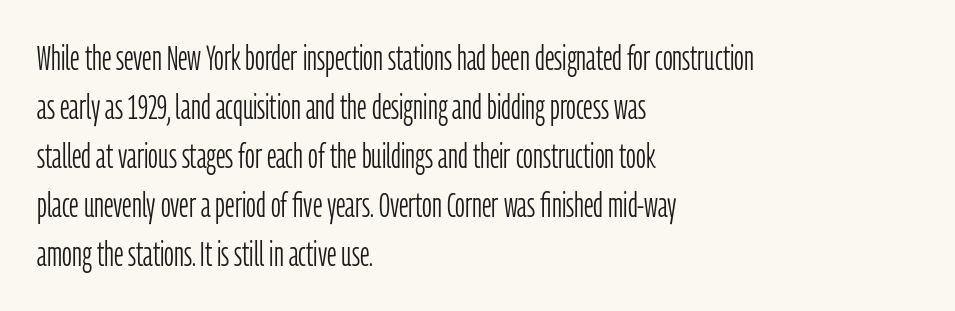
The image shows 34 px light, condensed sans-serif type, upright; set left-aligned, normal line spacing (1.44x), normal letter spacing, not underlined; low stroke contrast and a medium x-height.
